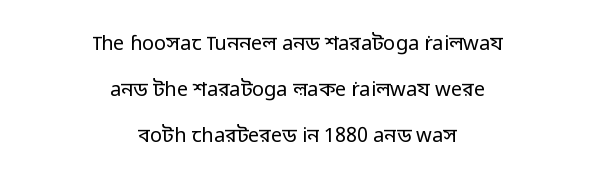
The image shows 20 px text type, upright; set centered, loose line spacing (2.3x), normal letter spacing, not underlined.
